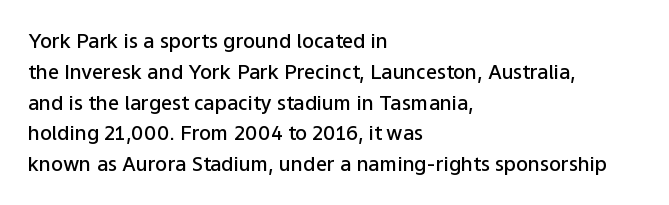
Strokes here are thickened, but only to semibold level. Successive baselines arrive at the customary interval. The axis of the letterforms is exactly vertical. Anything drawn beneath the words? Only blank space. Which margin do the lines hug? The left one — the right edge is uneven. This rendering leaves character spacing at its baseline value.
